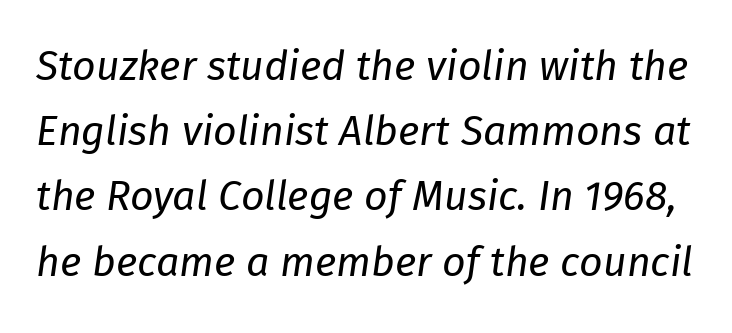
The image shows 41 px regular-weight type, italic (leaning right); set normal line spacing (1.59x), normal letter spacing, not underlined; low stroke contrast and a medium x-height.
